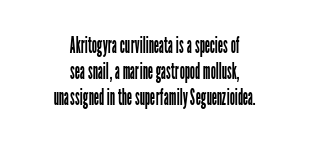
Descenders are the only things crossing below the line. Nope, not italic — everything's standing straight. Weight: regular or lighter. Cramped leading. Words appear dense and cohesive because spacing is normal.
